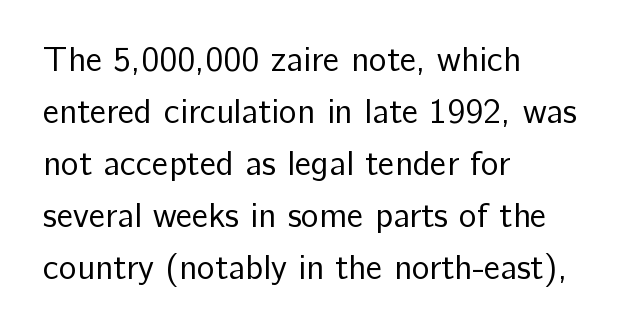
Q: Is the text bold? A: No.
Q: Is the text italic (slanted)? A: No, it is upright.
Q: Is the typeface a serif or a sans-serif typeface? A: Sans-serif.
Q: Is the text underlined? A: No.
Q: How is the paragraph aligned? A: Left-aligned.
Q: Is the spacing between letters normal or unusually wide? A: Normal.
Q: Is the spacing between lines tight, normal or loose? A: Normal.
Q: Width (condensed, normal, or wide)? A: Normal.
Q: Stroke contrast? A: Low.
Q: x-height? A: Medium.
Q: Monospaced? A: No.
